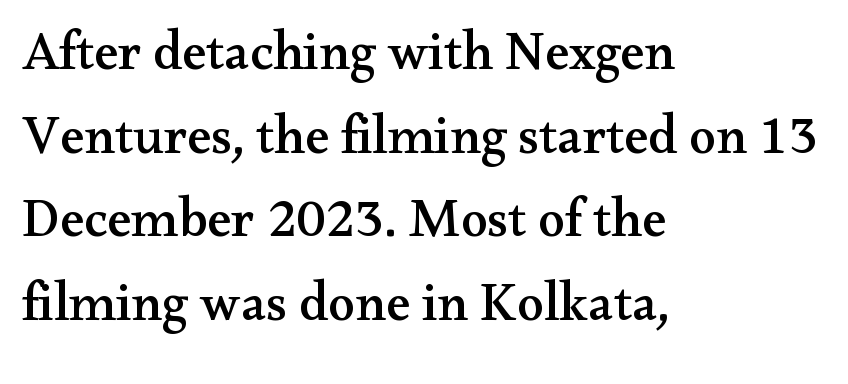
Notice how the passage keeps a crisp vertical edge on the left only. The rendering uses natural spacing where letterforms have individual widths. A normal amount of white space separates one row of letters from the next. The rendering keeps characters at their native spacing. You can tell from the footed stems that serif type was used.
